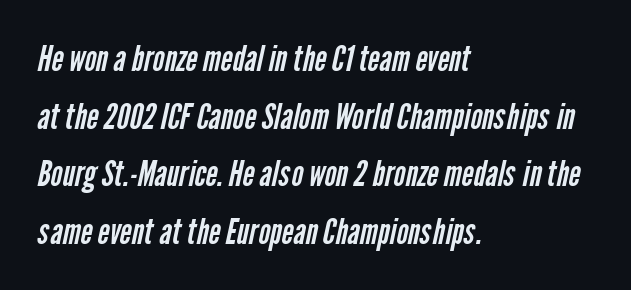
{"serif": "no", "bold": "no", "weight": "regular", "width": "condensed", "stroke_contrast": "low", "x_height": "medium", "monospaced": "no", "underline": "no", "align": "left", "line_spacing": "normal", "line_spacing_ratio": 1.6, "letter_spacing": "normal", "letter_spacing_em": 0.0, "glyph_px": 36}
